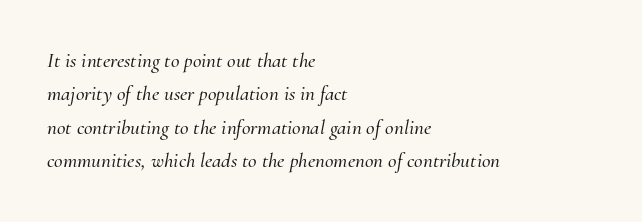
{"italic": "yes", "lean": "right", "slant_degrees": 10, "underline": "no", "align": "left", "line_spacing": "normal", "line_spacing_ratio": 1.59, "letter_spacing": "normal", "letter_spacing_em": 0.0, "glyph_px": 21}
